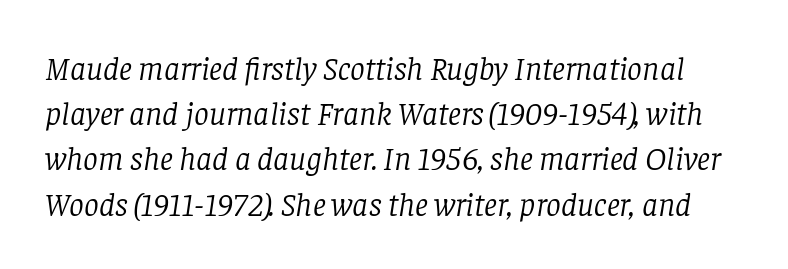
The image shows 33 px light serif type, italic (leaning right); set normal line spacing (1.37x), normal letter spacing, not underlined; low stroke contrast and a large x-height.
